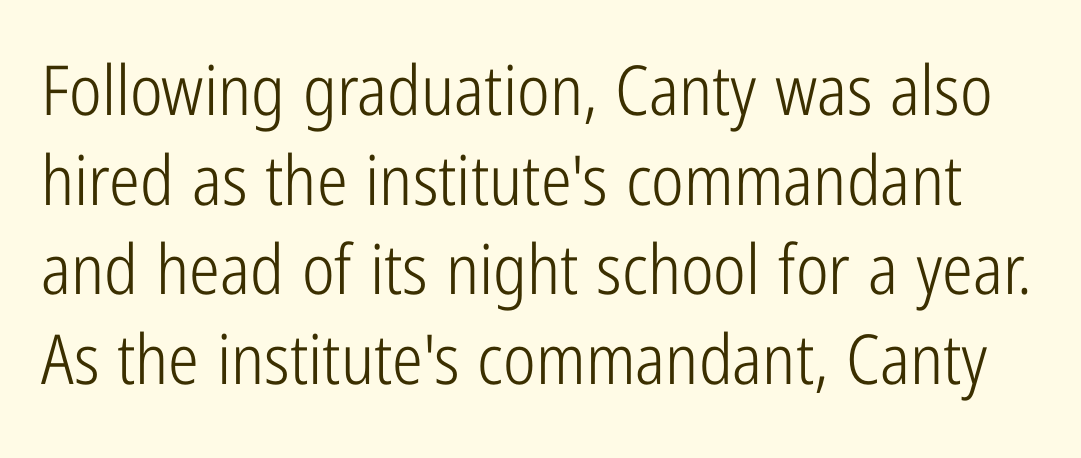
{"serif": "no", "italic": "no", "bold": "no", "weight": "light", "width": "condensed", "stroke_contrast": "low", "x_height": "medium", "monospaced": "no", "underline": "no", "line_spacing": "normal", "line_spacing_ratio": 1.3, "letter_spacing": "normal", "letter_spacing_em": 0.0, "glyph_px": 69}
